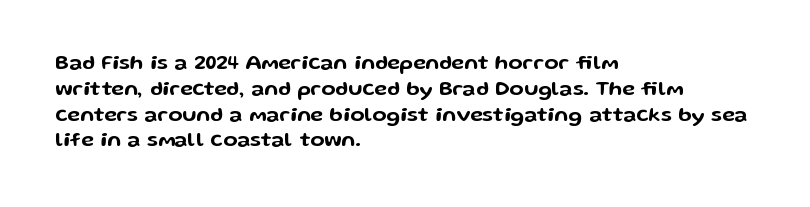
Underline: absent. This rendering uses left alignment, leaving the right contour irregular. A typesetter would mark this as roman, not italic. In terms of letterspacing, this is plain default setting.
